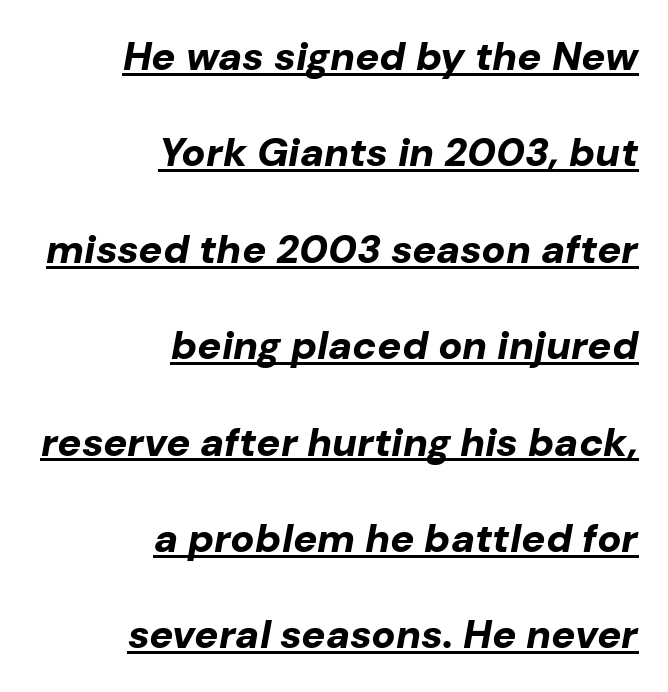
{"italic": "yes", "lean": "right", "slant_degrees": 10, "bold": "yes", "weight": "bold", "width": "normal", "stroke_contrast": "low", "x_height": "medium", "monospaced": "no", "underline": "yes", "align": "right", "line_spacing": "loose", "line_spacing_ratio": 2.41, "letter_spacing": "normal", "letter_spacing_em": 0.0, "glyph_px": 40}
